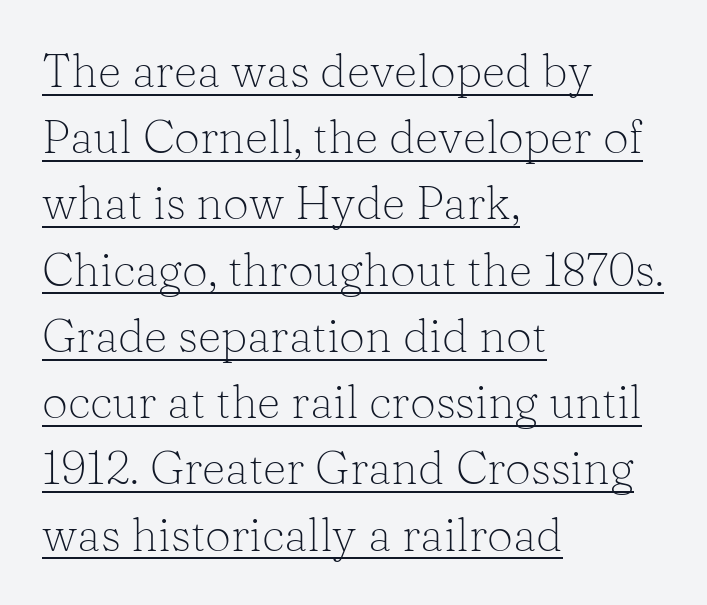
The passage shown is not bold in any degree. The letters carry serifs — small finishing strokes at the ends of their stems. The rendered words wear a rule along their underside. In terms of letterspacing, this is plain default setting. The font's upright variant was chosen for this text.
